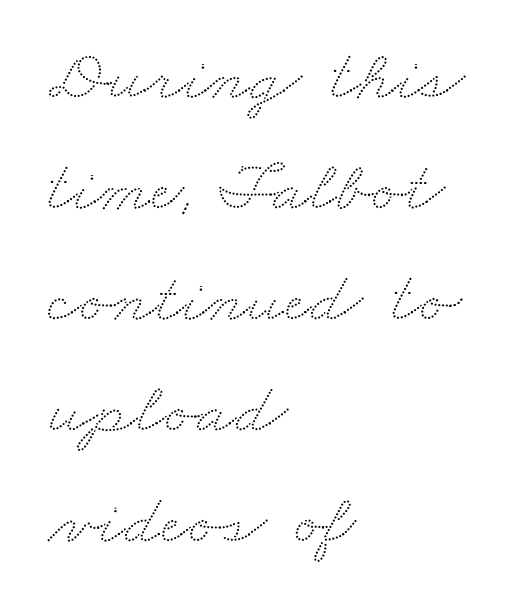
The image shows 73 px wide type; set left-aligned, normal line spacing (1.52x), normal letter spacing, not underlined; low stroke contrast and a small x-height.
